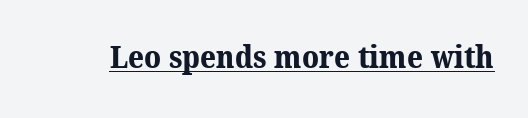
The image shows 31 px bold serif type; set normal letter spacing, underlined; medium stroke contrast and a medium x-height.
